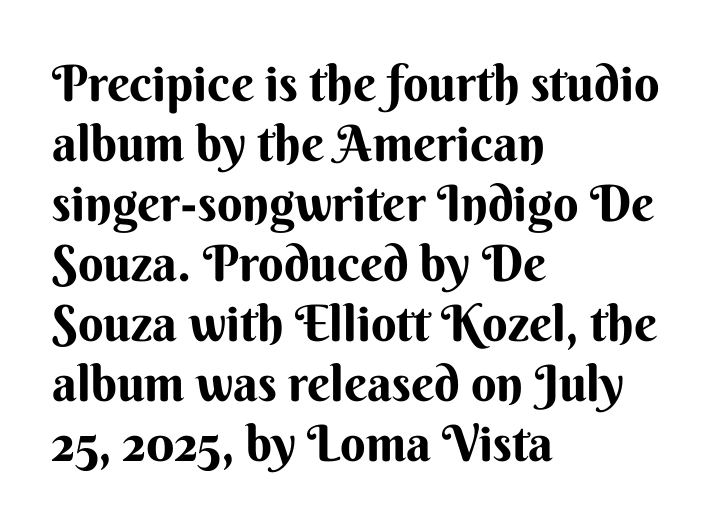
Rendered with straight, roman letterforms. Each letter keeps its own natural width here, so spacing adapts to shape. If you drew a ruler down the left edge, every line would touch it. Are there feet on the stems? There aren't — it's a sans. The rendering keeps characters at their native spacing.
